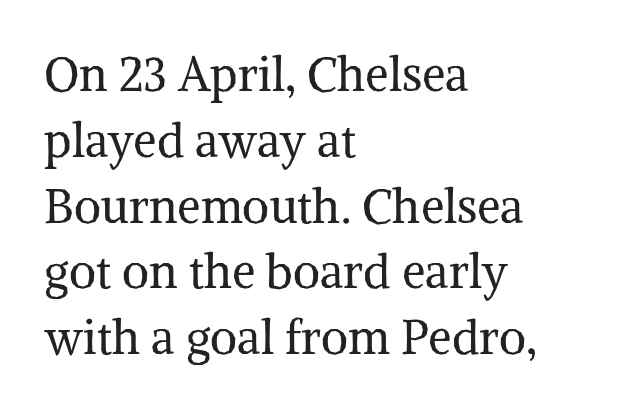
Is this a fixed-width face? No — the glyphs have proportional, varying widths. The font's upright variant was chosen for this text. One-word summary of the alignment: left. Line spacing here is normal. Beneath every word, the page is bare.
